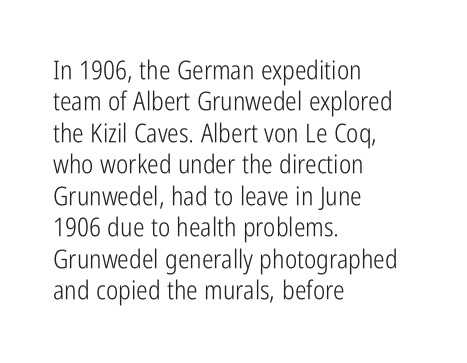
Q: Is the text bold? A: No.
Q: Is the text italic (slanted)? A: No, it is upright.
Q: Is the text underlined? A: No.
Q: How is the paragraph aligned? A: Left-aligned.
Q: Is the spacing between letters normal or unusually wide? A: Normal.
